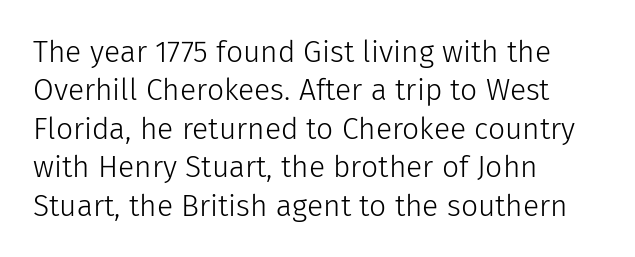
The image shows 30 px light sans-serif type, upright; set left-aligned, normal line spacing (1.28x), normal letter spacing, not underlined; low stroke contrast and a medium x-height.
